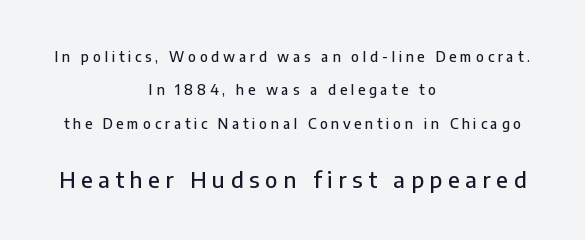
{"italic": "no", "underline": "no", "align": "center", "line_spacing": "loose", "line_spacing_ratio": 2.39, "letter_spacing": "wide", "letter_spacing_em": 0.26, "larger_block": "second", "size_ratio": 1.57, "glyph_px": 22}
